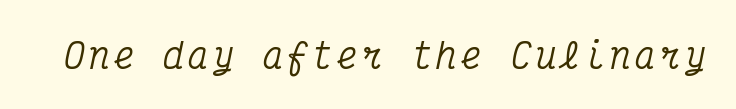
The image shows 34 px condensed serif type, italic (leaning right), monospaced; set not underlined; medium stroke contrast and a medium x-height.
